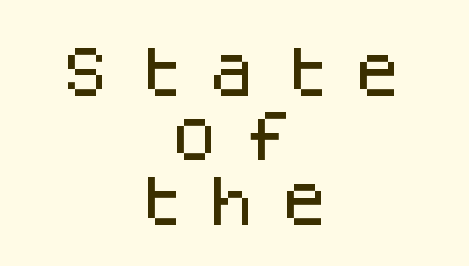
The image shows 55 px sans-serif type, upright, monospaced; set centered, line spacing 1.17x, unusually wide letter spacing (+0.33 em), not underlined; low stroke contrast and a large x-height.
